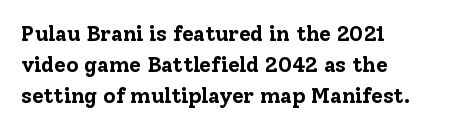
The image shows 21 px bold type, upright; set left-aligned, normal line spacing (1.47x), normal letter spacing, not underlined.
